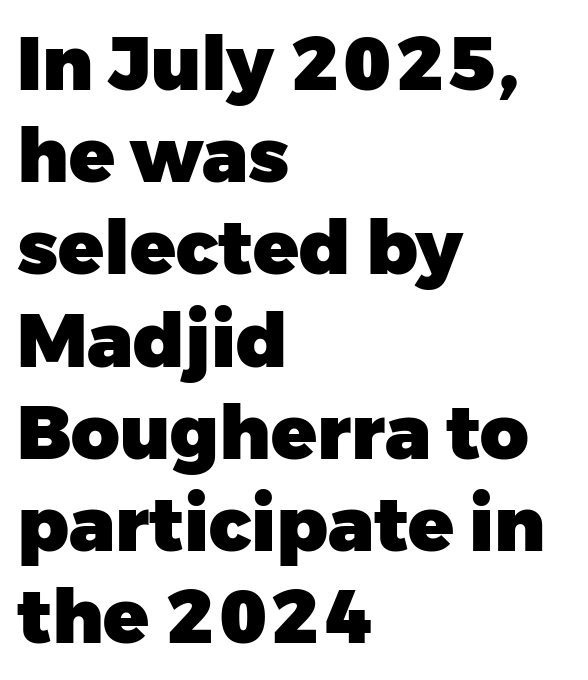
You could not count columns in this text — the font is proportionally spaced. The gap between lines stays unmarked. Where is the straight margin? On the left. The rendering uses a bold face; every stroke is thick and dark.
